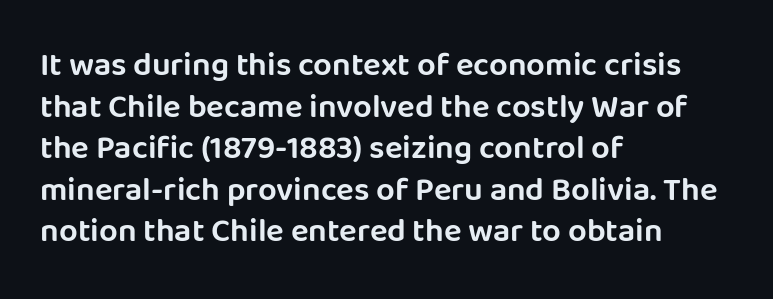
{"serif": "no", "italic": "no", "width": "normal", "stroke_contrast": "low", "x_height": "large", "monospaced": "no", "underline": "no", "align": "left", "line_spacing": "normal", "line_spacing_ratio": 1.26, "letter_spacing": "normal", "letter_spacing_em": 0.0, "glyph_px": 33}
